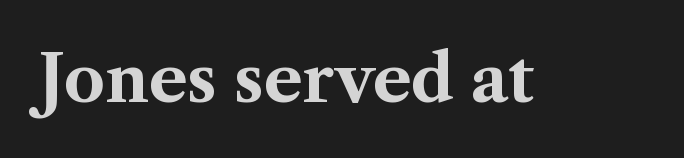
Q: Is the text bold? A: Yes.
Q: Is the text italic (slanted)? A: No, it is upright.
Q: Is the typeface a serif or a sans-serif typeface? A: Serif.
Q: Is the text underlined? A: No.
Q: Is the spacing between letters normal or unusually wide? A: Normal.
Q: Width (condensed, normal, or wide)? A: Normal.
Q: Stroke contrast? A: Medium.
Q: x-height? A: Medium.
Q: Monospaced? A: No.
